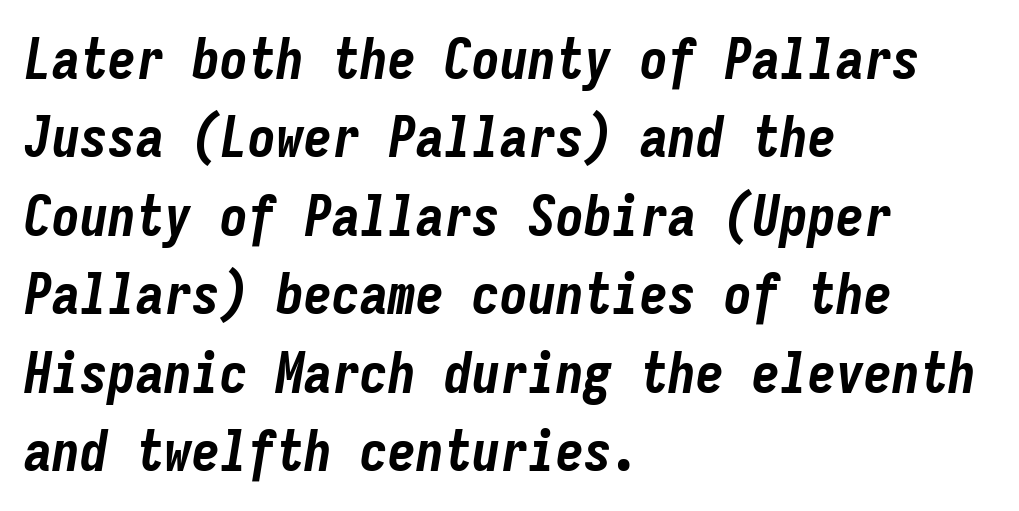
{"italic": "yes", "lean": "right", "slant_degrees": 9, "bold": "yes", "weight": "bold", "width": "condensed", "stroke_contrast": "low", "x_height": "medium", "monospaced": "yes", "underline": "no", "align": "left", "line_spacing": "normal", "line_spacing_ratio": 1.4, "letter_spacing": "normal", "letter_spacing_em": 0.0, "glyph_px": 56}
